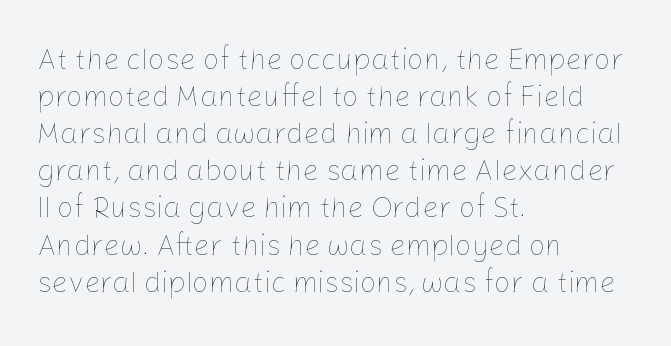
The image shows 29 px thin type, upright; set left-aligned, normal line spacing (1.28x), normal letter spacing, not underlined; low stroke contrast and a medium x-height.
